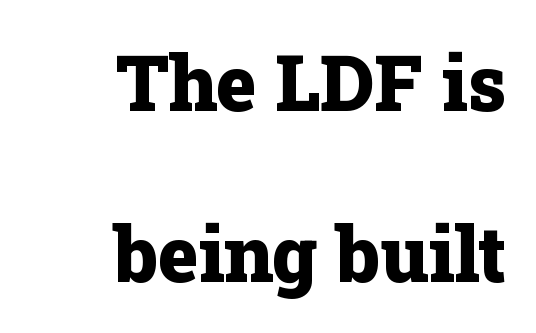
{"serif": "yes", "italic": "no", "bold": "yes", "weight": "heavy", "width": "normal", "stroke_contrast": "low", "x_height": "medium", "monospaced": "no", "underline": "no", "align": "right", "line_spacing": "loose", "line_spacing_ratio": 2.22, "letter_spacing": "normal", "letter_spacing_em": 0.0, "glyph_px": 77}
